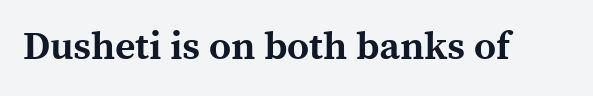
The image shows 39 px bold serif type, upright; set normal letter spacing, not underlined; a medium x-height.
